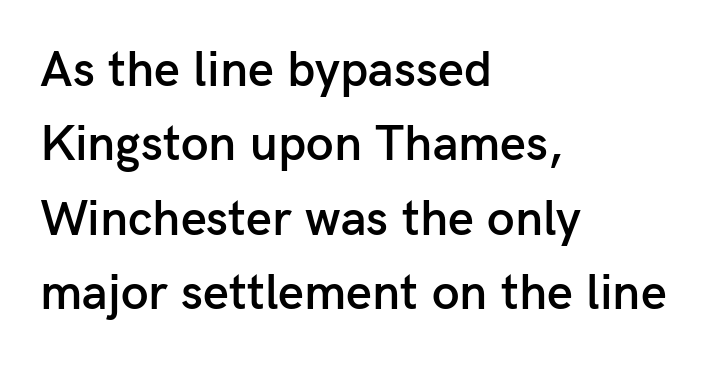
Q: Is the text bold? A: Semi-bold.
Q: Is the text italic (slanted)? A: No, it is upright.
Q: Is the typeface a serif or a sans-serif typeface? A: Sans-serif.
Q: Is the text underlined? A: No.
Q: How is the paragraph aligned? A: Left-aligned.
Q: Is the spacing between letters normal or unusually wide? A: Normal.
Q: Is the spacing between lines tight, normal or loose? A: Normal.
Q: Width (condensed, normal, or wide)? A: Normal.
Q: Stroke contrast? A: Low.
Q: x-height? A: Medium.
Q: Monospaced? A: No.
